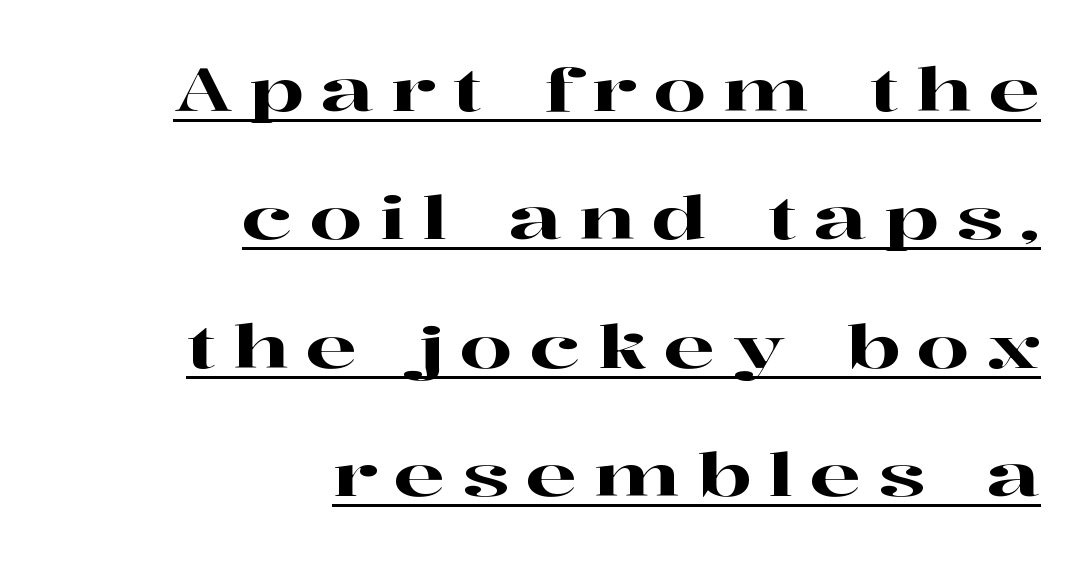
The image shows 60 px wide serif type, upright; set right-aligned, loose line spacing (2.14x), unusually wide letter spacing (+0.28 em), underlined; high stroke contrast and a medium x-height.
